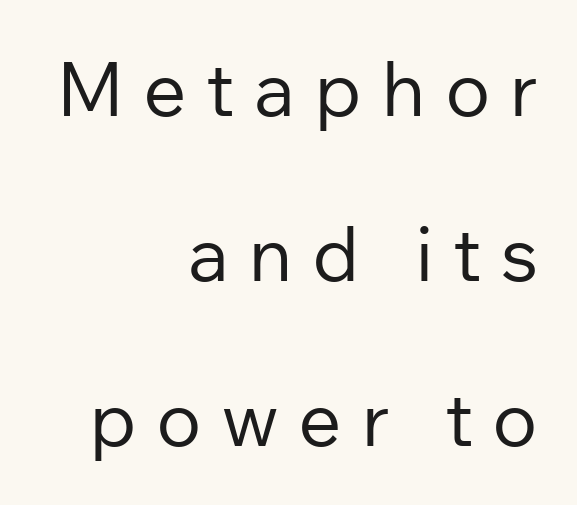
Q: Is the text bold? A: No.
Q: Is the text italic (slanted)? A: No, it is upright.
Q: Is the typeface a serif or a sans-serif typeface? A: Sans-serif.
Q: Is the text underlined? A: No.
Q: How is the paragraph aligned? A: Right-aligned.
Q: Is the spacing between letters normal or unusually wide? A: Unusually wide.
Q: Is the spacing between lines tight, normal or loose? A: Loose.
Q: Width (condensed, normal, or wide)? A: Normal.
Q: Stroke contrast? A: Low.
Q: x-height? A: Medium.
Q: Monospaced? A: No.
